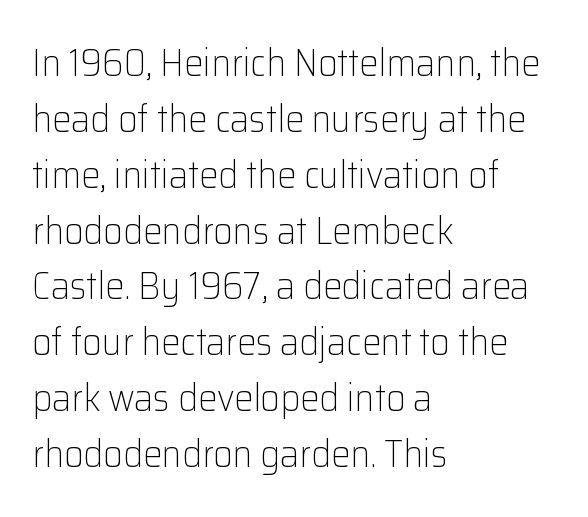
{"serif": "no", "italic": "no", "bold": "no", "weight": "light", "width": "normal", "stroke_contrast": "low", "x_height": "medium", "monospaced": "no", "underline": "no", "align": "left", "line_spacing": "normal", "line_spacing_ratio": 1.47, "letter_spacing": "normal", "letter_spacing_em": 0.0, "glyph_px": 38}
